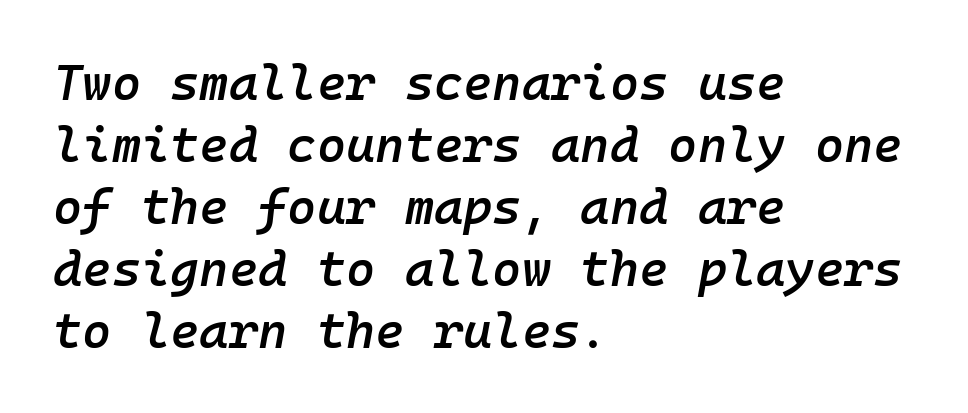
{"italic": "yes", "lean": "right", "slant_degrees": 10, "bold": "semi", "weight": "semibold", "width": "normal", "stroke_contrast": "low", "x_height": "medium", "monospaced": "yes", "underline": "no", "align": "left", "line_spacing_ratio": 1.24, "letter_spacing": "normal", "letter_spacing_em": 0.0, "glyph_px": 50}
